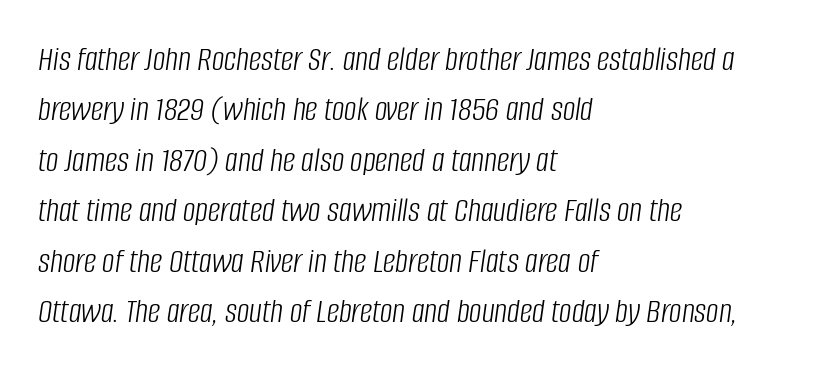
Q: Is the text bold? A: No.
Q: Is the text italic (slanted)? A: Yes, it leans right by about 8 degrees.
Q: Is the text underlined? A: No.
Q: How is the paragraph aligned? A: Left-aligned.
Q: Is the spacing between letters normal or unusually wide? A: Normal.
Q: Is the spacing between lines tight, normal or loose? A: Normal.
Q: Width (condensed, normal, or wide)? A: Condensed.
Q: Stroke contrast? A: Low.
Q: x-height? A: Large.
Q: Monospaced? A: No.
